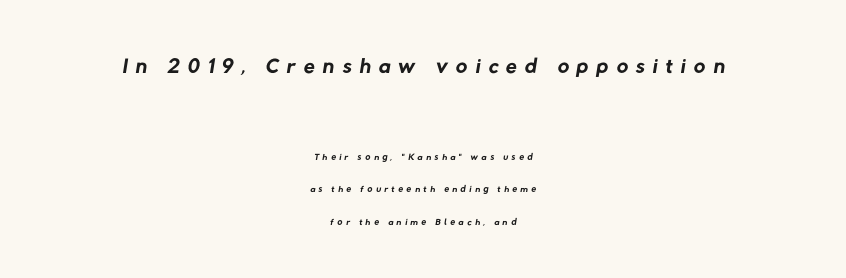
{"serif": "no", "bold": "no", "weight": "regular", "width": "normal", "stroke_contrast": "low", "x_height": "medium", "monospaced": "no", "underline": "no", "align": "center", "line_spacing": "loose", "line_spacing_ratio": 2.32, "letter_spacing": "wide", "letter_spacing_em": 0.25, "larger_block": "first", "size_ratio": 2.29, "glyph_px": 32}
